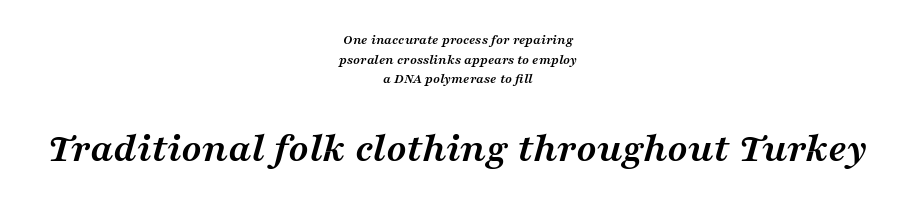
Weight check: bold — yes, fully. Serif or sans? Serif — the stroke terminals have little feet. A student would call this center alignment; a typographer would say set centered. The words here are not underlined. Honestly, the row spacing looks completely unremarkable.
